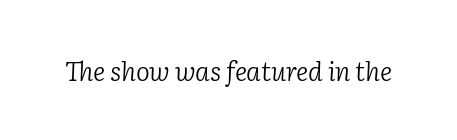
{"italic": "yes", "lean": "right", "slant_degrees": 2, "bold": "no", "underline": "no", "letter_spacing": "normal", "letter_spacing_em": 0.0, "glyph_px": 26}
